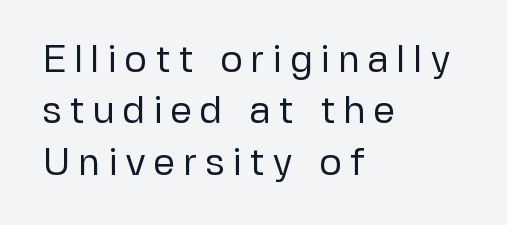
The image shows 39 px regular-weight sans-serif type, upright; set left-aligned, normal line spacing (1.32x), not underlined; low stroke contrast and a medium x-height.
